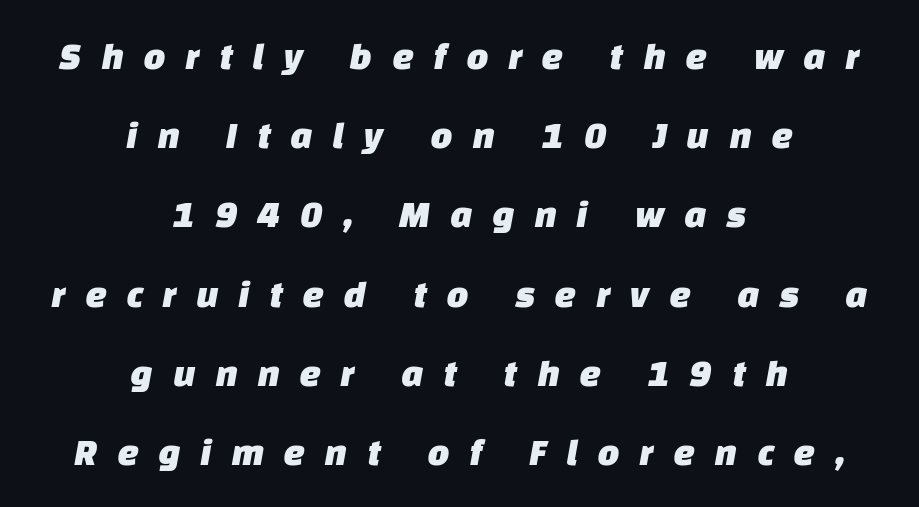
Q: Is the typeface a serif or a sans-serif typeface? A: Sans-serif.
Q: Is the text underlined? A: No.
Q: How is the paragraph aligned? A: Centered.
Q: Is the spacing between letters normal or unusually wide? A: Unusually wide.
Q: Is the spacing between lines tight, normal or loose? A: Loose.
Q: Width (condensed, normal, or wide)? A: Normal.
Q: Stroke contrast? A: Low.
Q: x-height? A: Large.
Q: Monospaced? A: No.
